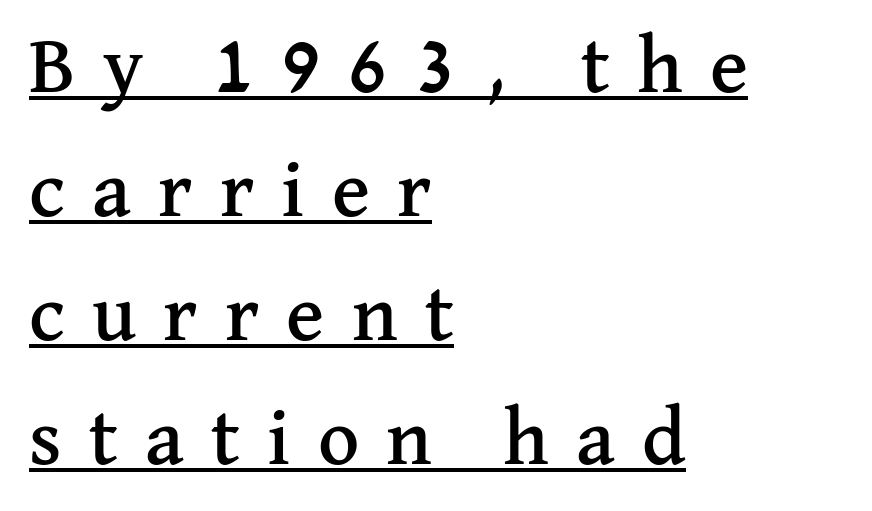
{"serif": "yes", "italic": "no", "width": "normal", "stroke_contrast": "medium", "x_height": "medium", "monospaced": "no", "underline": "yes", "align": "left", "line_spacing": "normal", "line_spacing_ratio": 1.55, "letter_spacing": "wide", "letter_spacing_em": 0.34, "glyph_px": 80}
